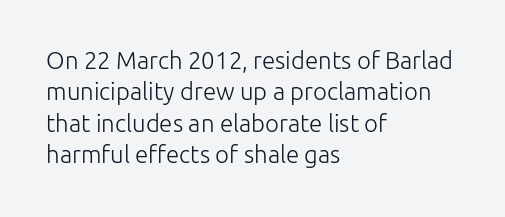
{"italic": "no", "bold": "no", "underline": "no", "align": "left", "line_spacing": "normal", "line_spacing_ratio": 1.31, "letter_spacing": "normal", "letter_spacing_em": 0.0, "glyph_px": 24}
